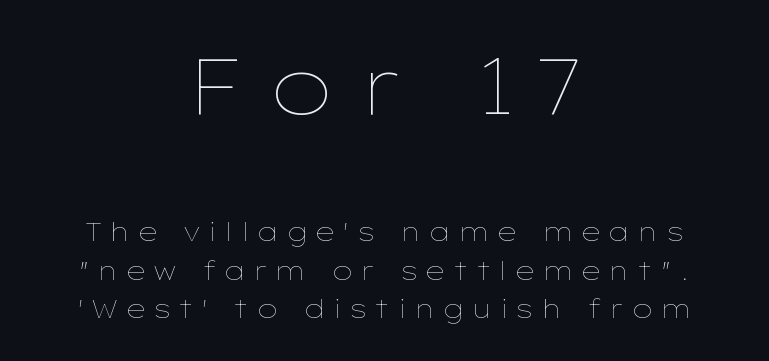
How are the letters spaced? Widely, with obvious added tracking. Compared with a typical body face, this is equally light or lighter still. Beneath every word, the page is bare. Whoever set this chose a conventional vertical rhythm. Block one is the big one; block two sits smaller underneath.
